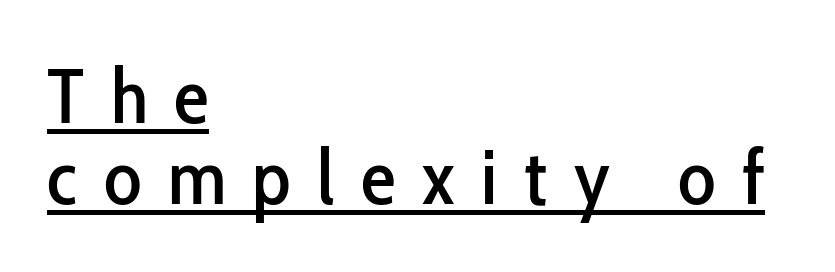
The image shows 78 px condensed sans-serif type, upright; set left-aligned, tight line spacing (1.04x), unusually wide letter spacing (+0.34 em), underlined; low stroke contrast and a medium x-height.
